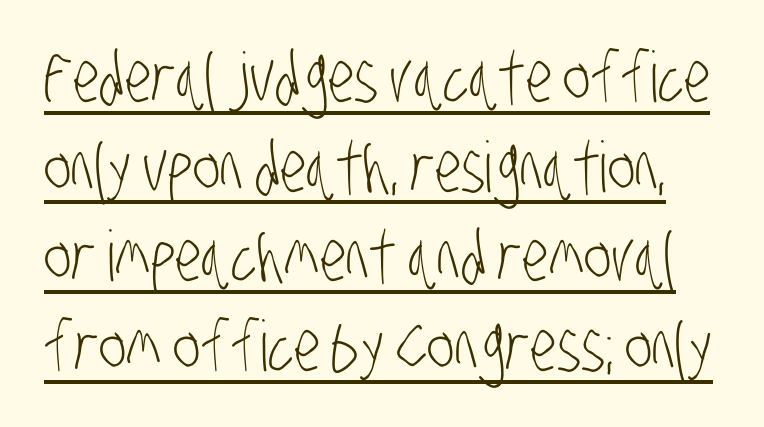
Q: Is the text bold? A: No.
Q: Is the typeface a serif or a sans-serif typeface? A: Sans-serif.
Q: Is the text underlined? A: Yes.
Q: Is the spacing between letters normal or unusually wide? A: Normal.
Q: Is the spacing between lines tight, normal or loose? A: Normal.
Q: Width (condensed, normal, or wide)? A: Condensed.
Q: Stroke contrast? A: Low.
Q: x-height? A: Large.
Q: Monospaced? A: No.
